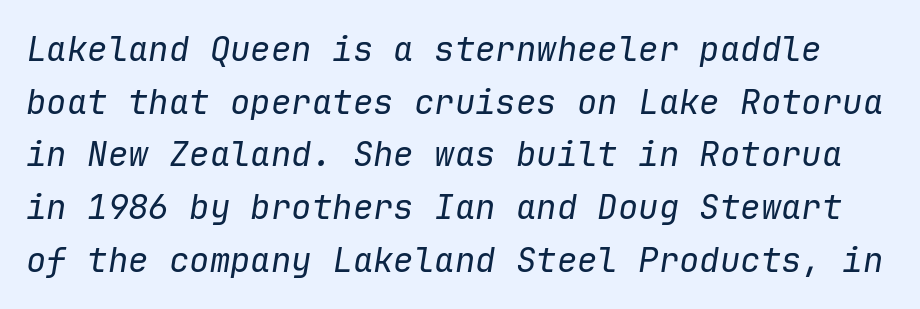
{"italic": "yes", "lean": "right", "slant_degrees": 9, "bold": "no", "weight": "regular", "width": "normal", "stroke_contrast": "low", "x_height": "medium", "monospaced": "yes", "underline": "no", "line_spacing": "normal", "line_spacing_ratio": 1.55, "letter_spacing": "normal", "letter_spacing_em": 0.0, "glyph_px": 34}
